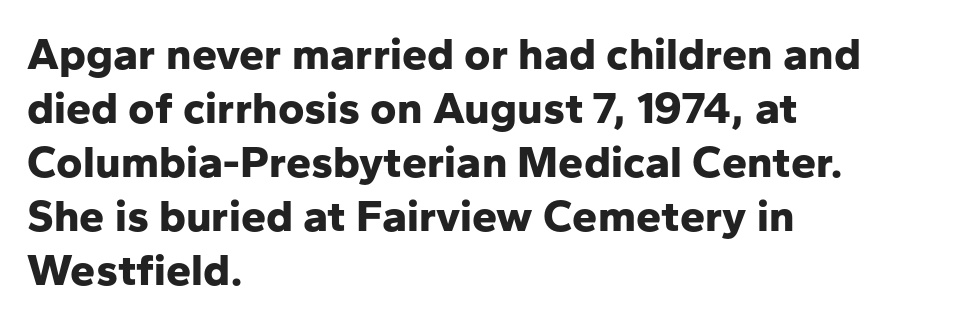
The image shows 45 px bold sans-serif type, upright; set left-aligned, line spacing 1.2x, normal letter spacing, not underlined; low stroke contrast and a medium x-height.
